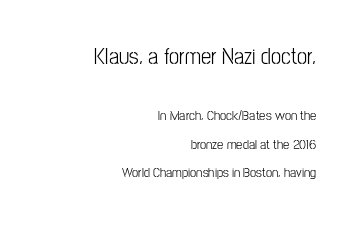
{"italic": "no", "bold": "no", "underline": "no", "align": "right", "line_spacing": "loose", "line_spacing_ratio": 2.04, "letter_spacing": "normal", "letter_spacing_em": 0.0, "larger_block": "first", "size_ratio": 1.64, "glyph_px": 23}
